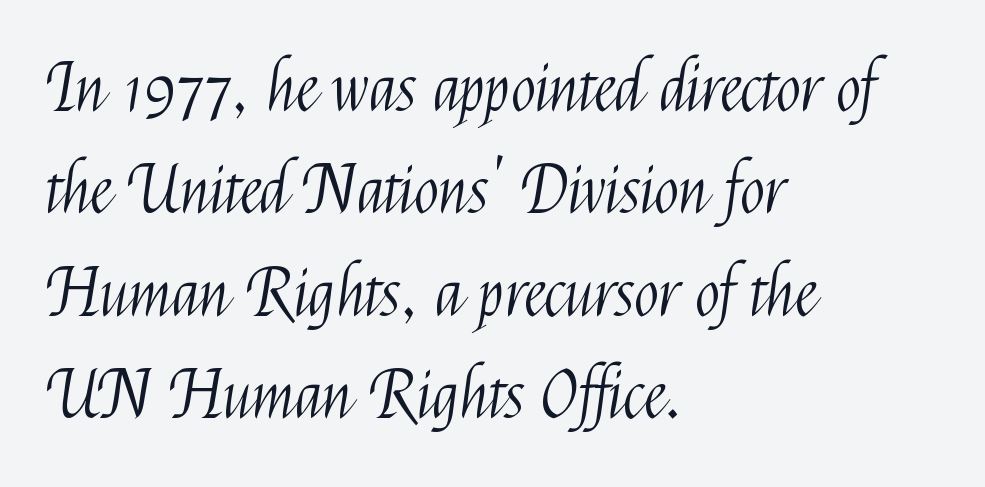
Q: Is the text bold? A: No.
Q: Is the text italic (slanted)? A: Yes.
Q: Is the typeface a serif or a sans-serif typeface? A: Sans-serif.
Q: Is the text underlined? A: No.
Q: How is the paragraph aligned? A: Left-aligned.
Q: Is the spacing between letters normal or unusually wide? A: Normal.
Q: Is the spacing between lines tight, normal or loose? A: Normal.
Q: Width (condensed, normal, or wide)? A: Condensed.
Q: Stroke contrast? A: Medium.
Q: x-height? A: Medium.
Q: Monospaced? A: No.
